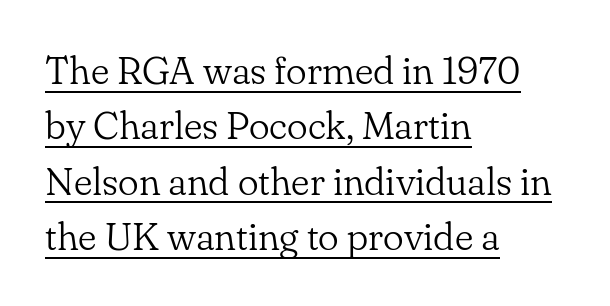
Q: Is the text bold? A: No.
Q: Is the text italic (slanted)? A: No, it is upright.
Q: Is the typeface a serif or a sans-serif typeface? A: Serif.
Q: Is the text underlined? A: Yes.
Q: How is the paragraph aligned? A: Left-aligned.
Q: Is the spacing between letters normal or unusually wide? A: Normal.
Q: Is the spacing between lines tight, normal or loose? A: Normal.
Q: Width (condensed, normal, or wide)? A: Normal.
Q: Stroke contrast? A: Low.
Q: x-height? A: Small.
Q: Monospaced? A: No.
